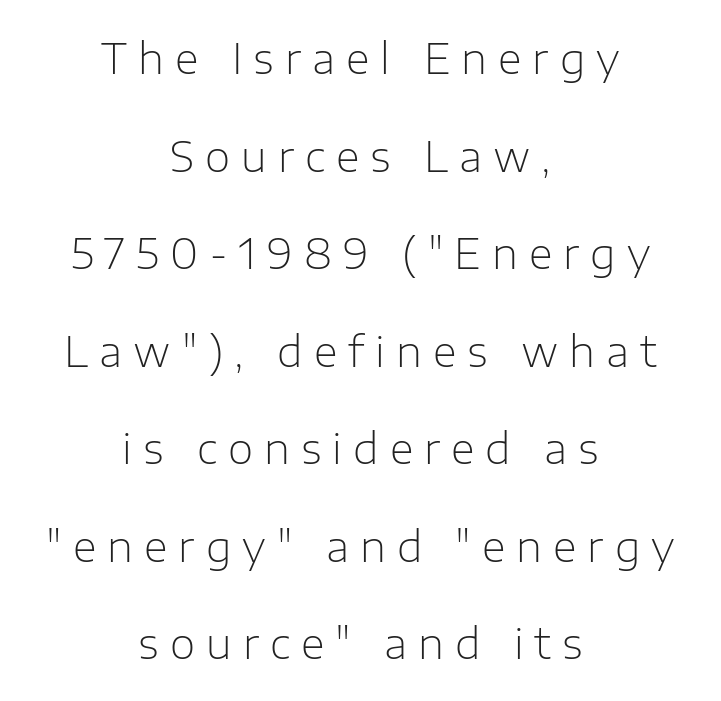
If you measured baseline to baseline, you'd find a long distance. This reads as an unemphasized weight, regular at the heaviest. The strip under each line holds only bare page. The passage shown has open, widely tracked lettering throughout. Is this a fixed-width face? No — the glyphs have proportional, varying widths. Letterform terminals end flat and unadorned throughout the passage.
